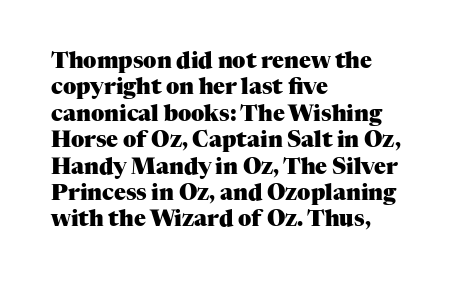
Stroke thickness is high; the sample reads as a true bold. Underline: absent. The horizontal fit of the characters is conventional and even. Do the letters lean? They stand straight. Horizontal alignment here is leftward, the default for most running prose.
